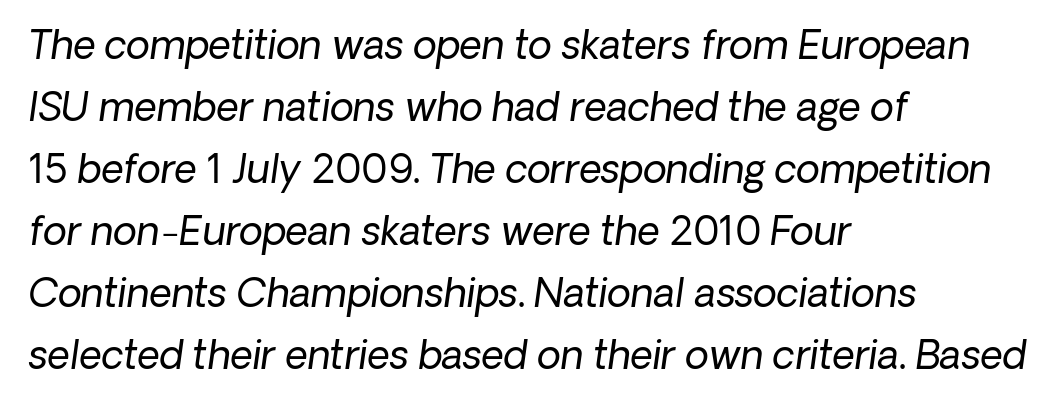
The image shows 39 px regular-weight type, italic (leaning right); set left-aligned, normal line spacing (1.59x), normal letter spacing, not underlined; low stroke contrast and a medium x-height.
